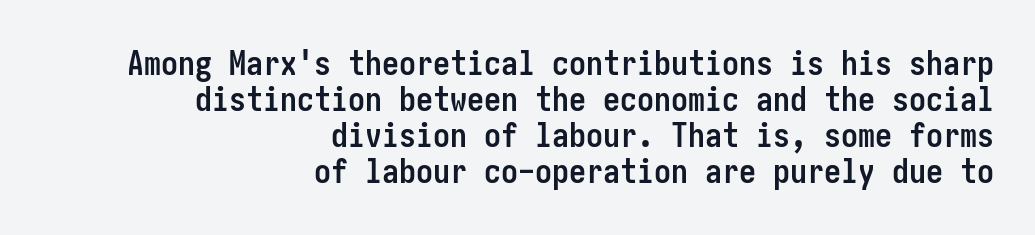
{"serif": "no", "italic": "no", "bold": "yes", "weight": "semibold", "width": "condensed", "stroke_contrast": "low", "x_height": "medium", "underline": "no", "align": "right", "line_spacing": "tight", "line_spacing_ratio": 1.06, "letter_spacing": "normal", "letter_spacing_em": 0.0, "glyph_px": 34}
